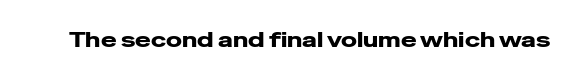
{"italic": "no", "underline": "no", "letter_spacing": "normal", "letter_spacing_em": 0.0, "glyph_px": 21}
